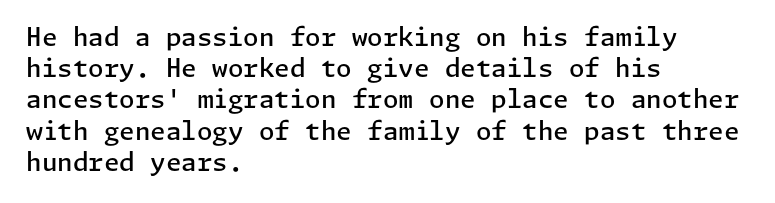
{"italic": "no", "bold": "semi", "underline": "no", "align": "left", "line_spacing": "normal", "line_spacing_ratio": 1.25, "letter_spacing": "normal", "letter_spacing_em": 0.0, "glyph_px": 25}
